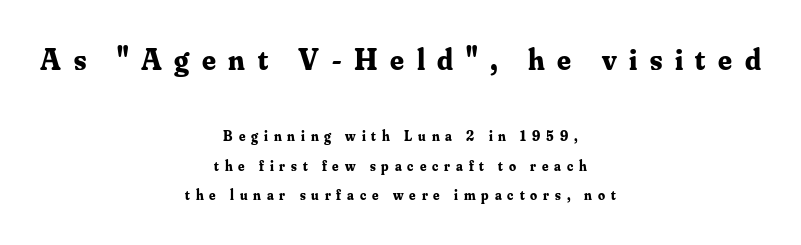
Character widths vary here, with narrow letters taking less room than wide ones. Nope, not italic — everything's standing straight. Look at the stroke-to-counter ratio: heavy, a bold. Short and long lines alike share a common midpoint. The typeface chosen for these lines features serifs.
